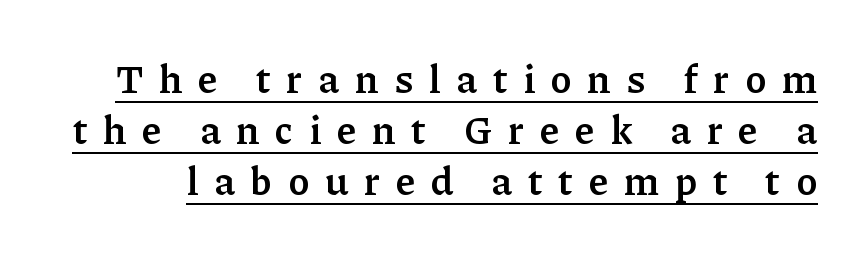
The image shows 39 px semibold serif type, upright; set normal line spacing (1.31x), unusually wide letter spacing (+0.4 em), underlined; low stroke contrast and a medium x-height.
